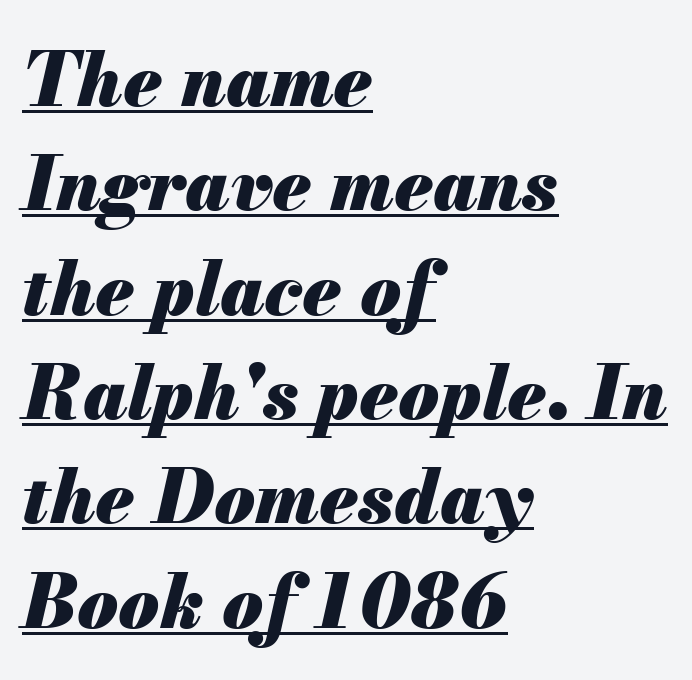
The image shows 74 px heavy type, italic (leaning right); set left-aligned, normal line spacing (1.41x), normal letter spacing, underlined; medium stroke contrast and a small x-height.
